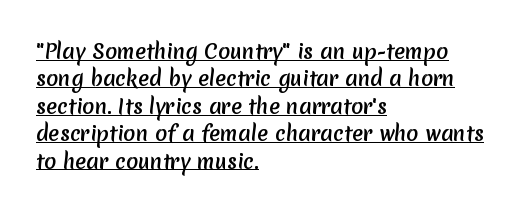
Every row of glyphs begins at an identical x-position on the left. Leading: standard. Inter-character spacing is left at the font's built-in metrics. Every word sits above its own underline.
